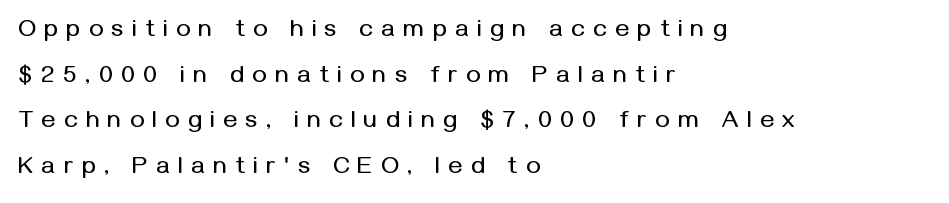
A roman cut, with each character standing at attention. The glyphs are unaccompanied by any horizontal stroke below them. Leading: increased. A student would call this left alignment; a typographer would say flush left, rag right. What stands out about the letter spacing? Its width — letters are far apart.
